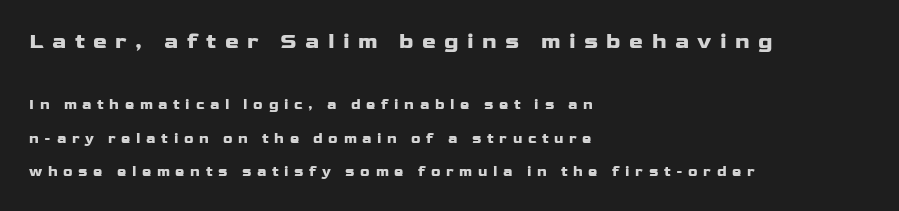
The image shows 21 px bold type, upright; set left-aligned, loose line spacing (2.4x), unusually wide letter spacing (+0.4 em), not underlined; the first (top) block is 1.5x larger.
